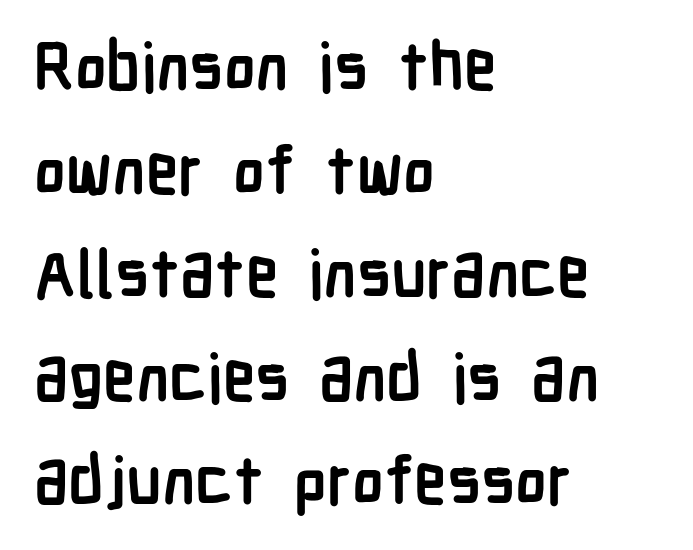
What weight is shown? A full bold with thick strokes. Beneath every word, the page is bare. Serif or sans? Sans — the stroke terminals are bare. In terms of leading, this rendering sits right in the middle. How are the letters spaced? Ordinarily, with no added tracking. The letters stand straight up with perfectly vertical stems.
